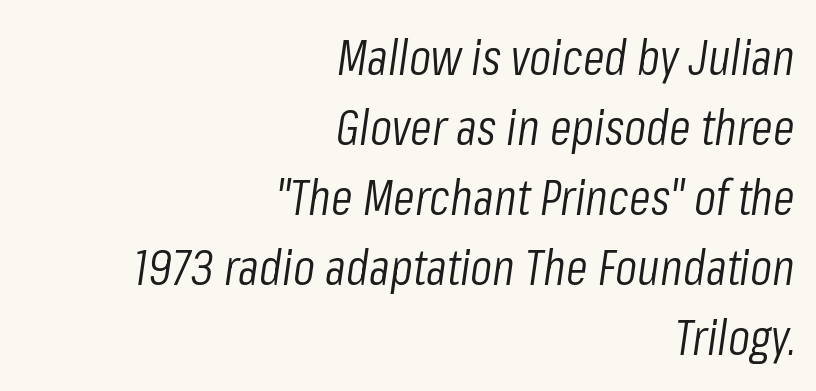
Q: Is the text bold? A: No.
Q: Is the text italic (slanted)? A: Yes, it leans right by about 8 degrees.
Q: Is the text underlined? A: No.
Q: How is the paragraph aligned? A: Right-aligned.
Q: Is the spacing between letters normal or unusually wide? A: Normal.
Q: Is the spacing between lines tight, normal or loose? A: Normal.
Q: Width (condensed, normal, or wide)? A: Condensed.
Q: Stroke contrast? A: Low.
Q: x-height? A: Medium.
Q: Monospaced? A: No.
